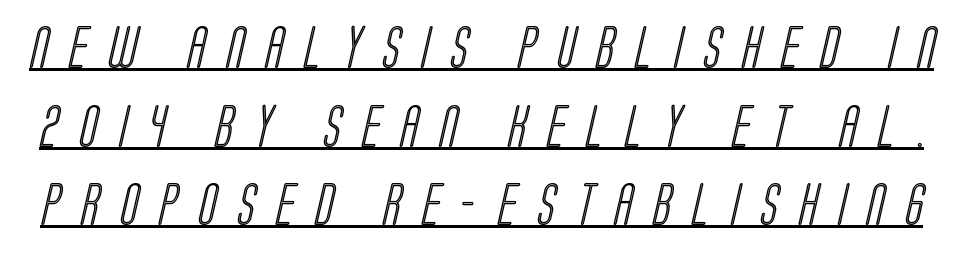
{"width": "condensed", "x_height": "large", "monospaced": "no", "underline": "yes", "line_spacing_ratio": 1.87, "letter_spacing": "wide", "letter_spacing_em": 0.5, "glyph_px": 42}
